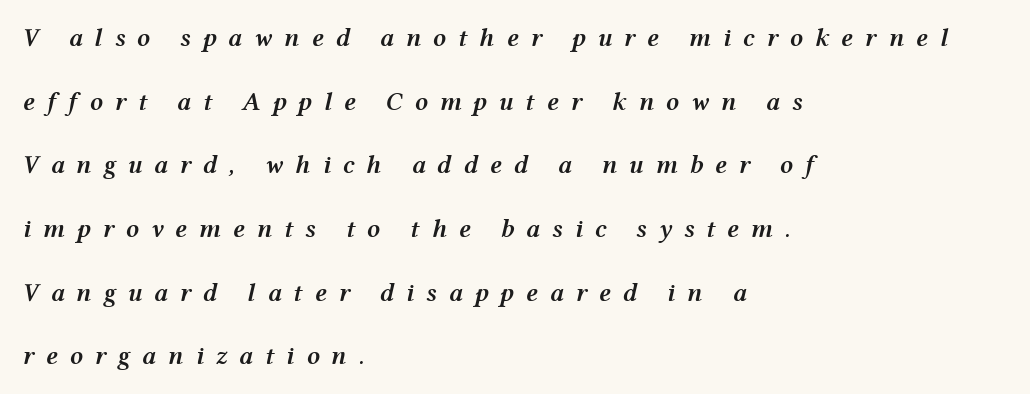
The image shows 26 px text type, italic (leaning right); set left-aligned, loose line spacing (2.45x), unusually wide letter spacing (+0.45 em), not underlined.
